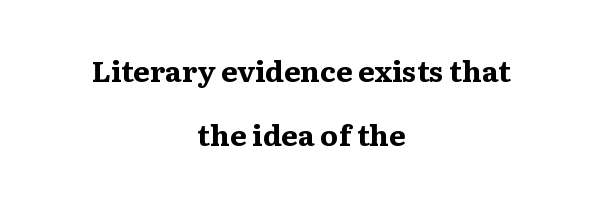
The image shows 29 px bold, wide serif type, upright; set centered, loose line spacing (2.21x), normal letter spacing, not underlined; medium stroke contrast and a medium x-height.
